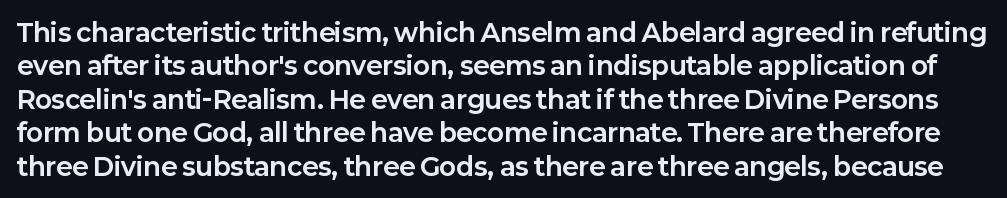
Q: Is the text bold? A: Yes.
Q: Is the text italic (slanted)? A: No, it is upright.
Q: Is the text underlined? A: No.
Q: Is the spacing between letters normal or unusually wide? A: Normal.
Q: Is the spacing between lines tight, normal or loose? A: Normal.
